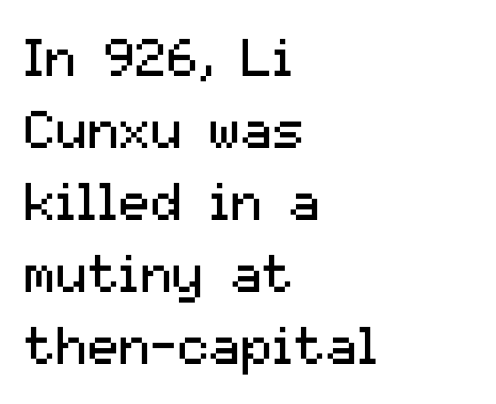
Glance below the letters and you will spot only blank space. Posture: straight, roman, zero tilt. The horizontal fit of the characters is conventional and even. The rendering uses natural spacing where letterforms have individual widths.
